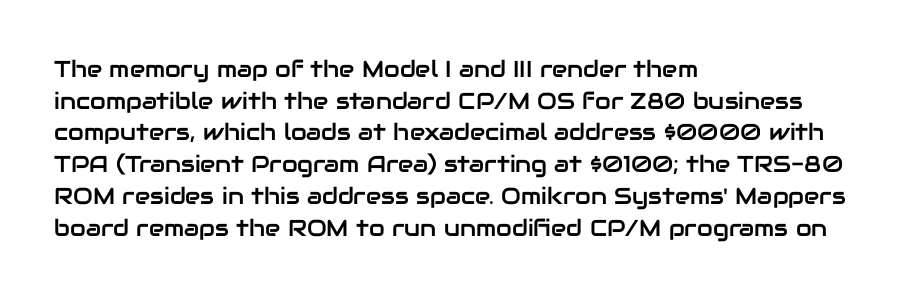
{"italic": "no", "underline": "no", "align": "left", "line_spacing": "normal", "line_spacing_ratio": 1.38, "letter_spacing": "normal", "letter_spacing_em": 0.0, "glyph_px": 23}
